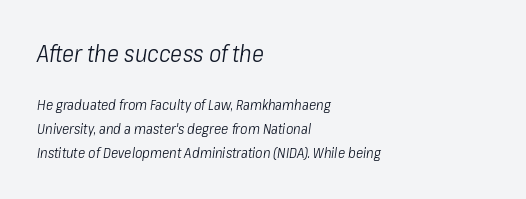
The image shows 23 px text type, italic (leaning right); set left-aligned, line spacing 1.71x, normal letter spacing, not underlined; the first (top) block is 1.64x larger.
